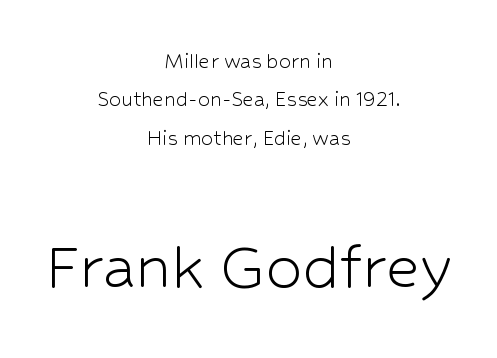
Q: Is the text bold? A: No.
Q: Is the text italic (slanted)? A: No, it is upright.
Q: Is the typeface a serif or a sans-serif typeface? A: Sans-serif.
Q: Is the text underlined? A: No.
Q: How is the paragraph aligned? A: Centered.
Q: Is the spacing between letters normal or unusually wide? A: Normal.
Q: Is the spacing between lines tight, normal or loose? A: Normal.
Q: Which block of text is set in a larger size, the first (top) or the second (bottom)? A: The second (bottom) one.
Q: Width (condensed, normal, or wide)? A: Normal.
Q: Stroke contrast? A: Low.
Q: x-height? A: Medium.
Q: Monospaced? A: No.
